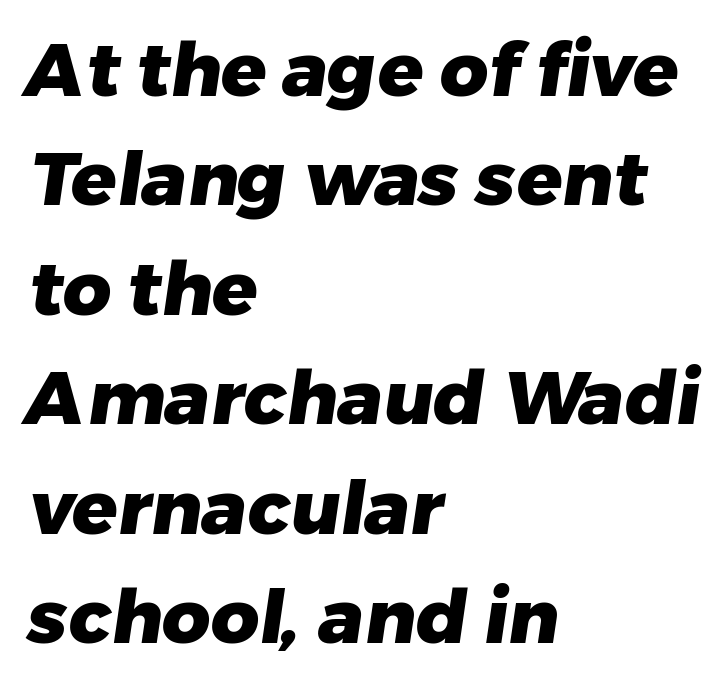
The image shows 75 px heavy sans-serif type; set left-aligned, normal line spacing (1.46x), normal letter spacing, not underlined; low stroke contrast and a medium x-height.
